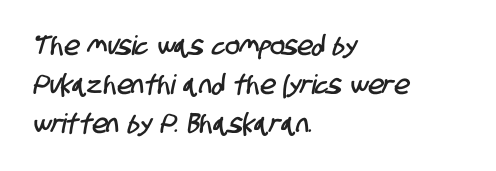
{"underline": "no", "align": "left", "line_spacing": "normal", "line_spacing_ratio": 1.45, "letter_spacing": "normal", "letter_spacing_em": 0.0, "glyph_px": 27}
